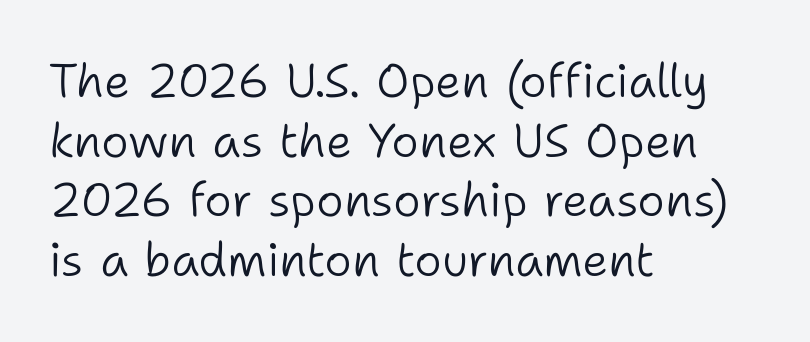
{"serif": "no", "italic": "no", "bold": "no", "weight": "light", "width": "normal", "stroke_contrast": "low", "x_height": "medium", "monospaced": "no", "underline": "no", "align": "left", "line_spacing": "normal", "line_spacing_ratio": 1.27, "letter_spacing": "normal", "letter_spacing_em": 0.0, "glyph_px": 47}
